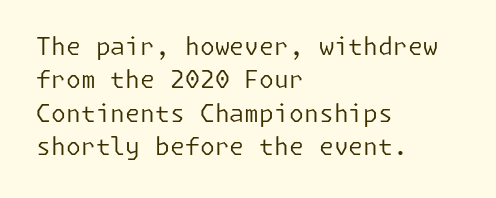
{"italic": "no", "bold": "no", "underline": "no", "align": "left", "line_spacing": "normal", "line_spacing_ratio": 1.39, "letter_spacing": "normal", "letter_spacing_em": 0.0, "glyph_px": 24}
